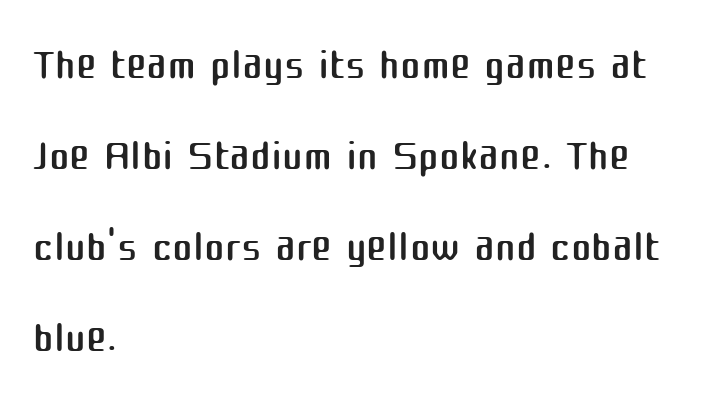
Q: Is the text bold? A: No.
Q: Is the text italic (slanted)? A: No, it is upright.
Q: Is the typeface a serif or a sans-serif typeface? A: Sans-serif.
Q: Is the text underlined? A: No.
Q: How is the paragraph aligned? A: Left-aligned.
Q: Is the spacing between letters normal or unusually wide? A: Normal.
Q: Is the spacing between lines tight, normal or loose? A: Normal.
Q: Width (condensed, normal, or wide)? A: Normal.
Q: Stroke contrast? A: Medium.
Q: x-height? A: Medium.
Q: Monospaced? A: No.
